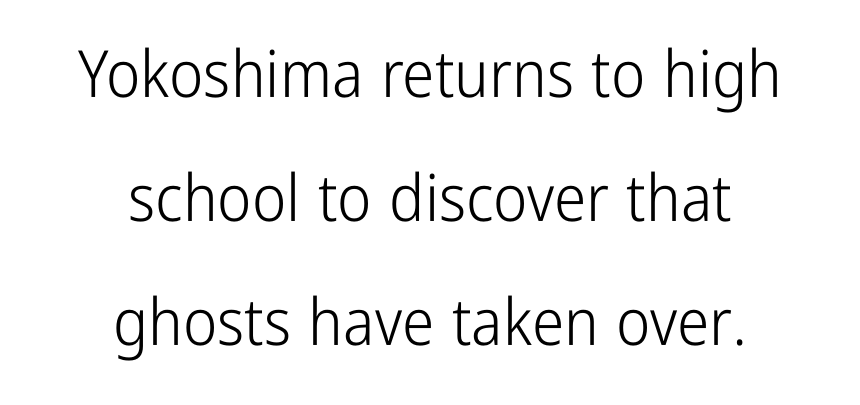
{"serif": "no", "italic": "no", "bold": "no", "weight": "light", "width": "condensed", "stroke_contrast": "low", "x_height": "medium", "monospaced": "no", "underline": "no", "align": "center", "line_spacing": "loose", "line_spacing_ratio": 1.91, "letter_spacing": "normal", "letter_spacing_em": 0.0, "glyph_px": 65}
